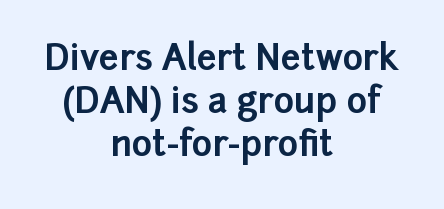
The image shows 35 px bold sans-serif type, upright; set centered, line spacing 1.23x, normal letter spacing, not underlined; low stroke contrast and a medium x-height.
